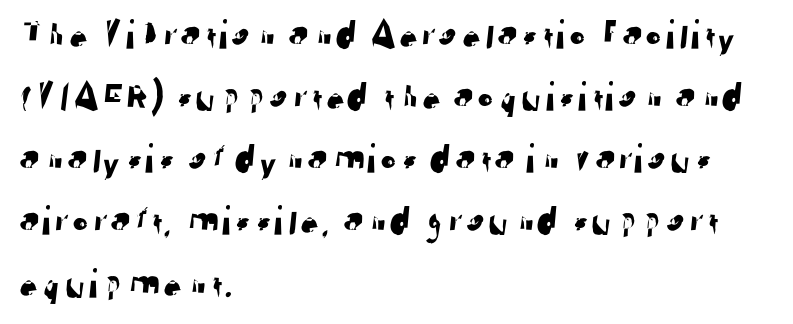
{"serif": "no", "width": "normal", "stroke_contrast": "low", "x_height": "medium", "monospaced": "no", "underline": "no", "align": "left", "line_spacing": "normal", "line_spacing_ratio": 1.48, "letter_spacing": "normal", "letter_spacing_em": 0.0, "glyph_px": 42}
